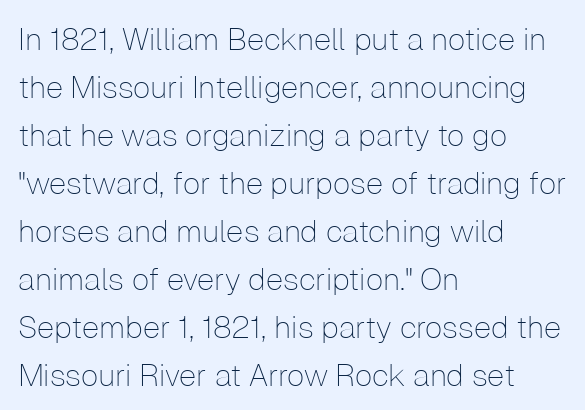
The image shows 31 px thin sans-serif type, upright; set left-aligned, normal line spacing (1.55x), normal letter spacing, not underlined; low stroke contrast and a medium x-height.
